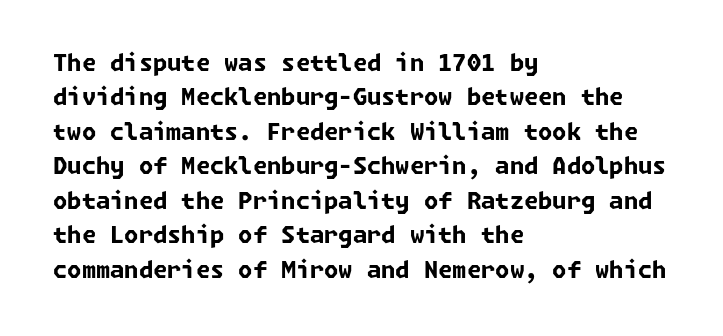
Q: Is the text bold? A: Yes.
Q: Is the text underlined? A: No.
Q: How is the paragraph aligned? A: Left-aligned.
Q: Is the spacing between letters normal or unusually wide? A: Normal.
Q: Is the spacing between lines tight, normal or loose? A: Normal.
